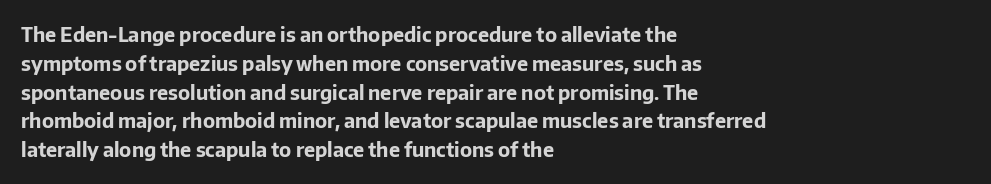
The image shows 20 px bold type, upright; set left-aligned, normal line spacing (1.44x), normal letter spacing, not underlined.
